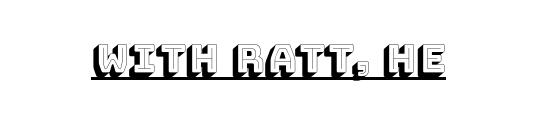
{"italic": "no", "width": "normal", "x_height": "large", "monospaced": "no", "underline": "yes", "letter_spacing": "normal", "letter_spacing_em": 0.0, "glyph_px": 39}
